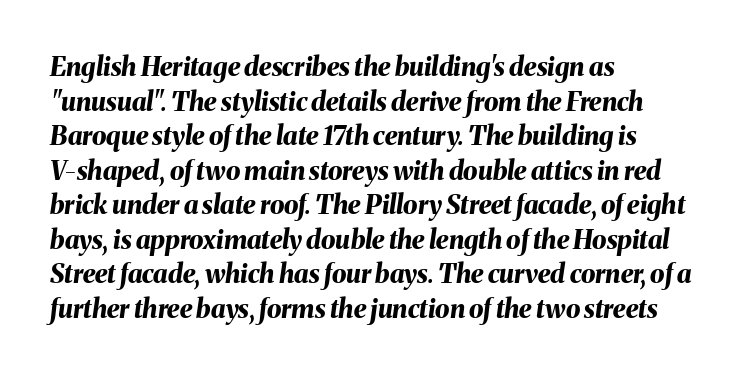
Q: Is the text bold? A: Yes.
Q: Is the text italic (slanted)? A: Yes, it leans right by about 8 degrees.
Q: Is the text underlined? A: No.
Q: How is the paragraph aligned? A: Left-aligned.
Q: Is the spacing between letters normal or unusually wide? A: Normal.
Q: Is the spacing between lines tight, normal or loose? A: Normal.
